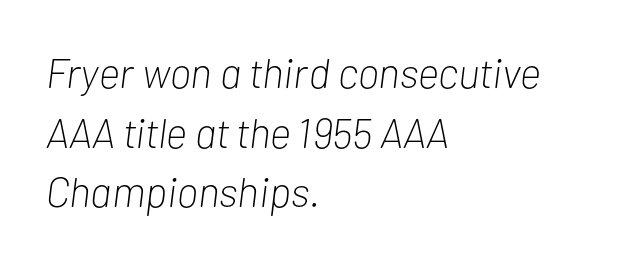
{"italic": "yes", "lean": "right", "slant_degrees": 7, "bold": "no", "weight": "light", "width": "condensed", "stroke_contrast": "low", "x_height": "medium", "monospaced": "no", "underline": "no", "align": "left", "line_spacing": "normal", "line_spacing_ratio": 1.42, "letter_spacing": "normal", "letter_spacing_em": 0.0, "glyph_px": 42}
